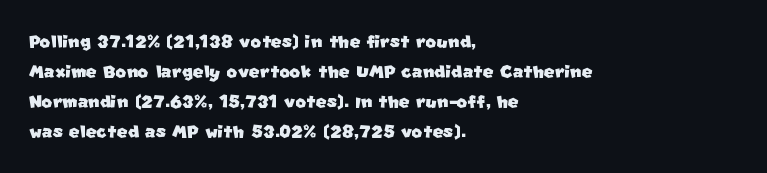
{"underline": "no", "align": "left", "line_spacing": "normal", "line_spacing_ratio": 1.31, "letter_spacing": "normal", "letter_spacing_em": 0.0, "glyph_px": 23}
